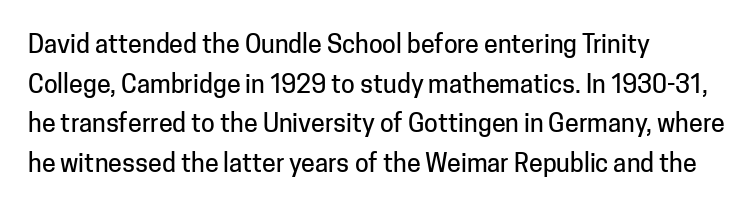
{"italic": "no", "underline": "no", "align": "left", "line_spacing": "normal", "line_spacing_ratio": 1.59, "letter_spacing": "normal", "letter_spacing_em": 0.0, "glyph_px": 25}
